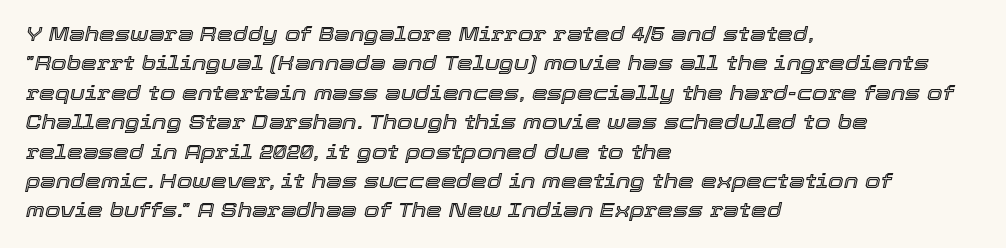
This sample keeps an unexceptional amount of space between lines. Horizontally, the lines are justified to the leading edge only. The passage shown leans; its letterforms are oblique. Descenders are the only things crossing below the line. This rendering leaves character spacing at its baseline value.
